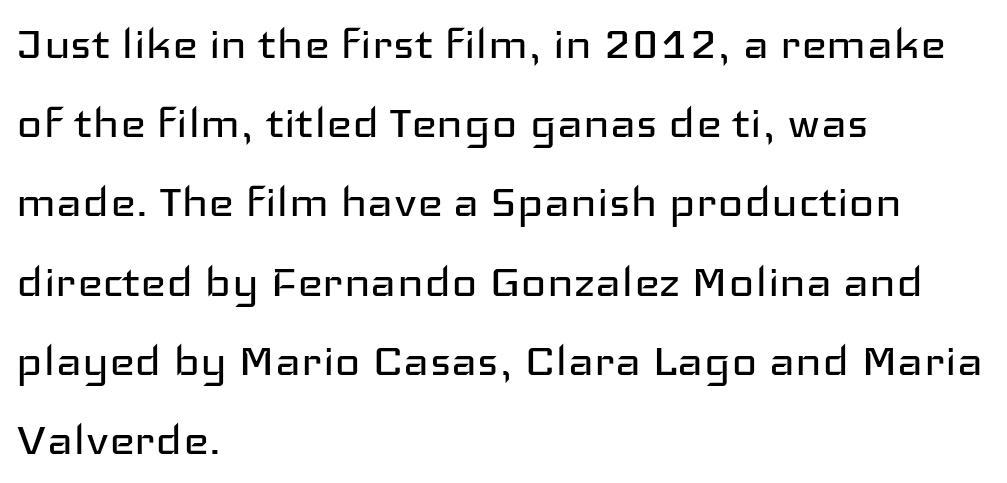
Stems and bowls with no extra thickness — not bold. How are the letters spaced? Ordinarily, with no added tracking. In terms of letterform style, serifs are entirely absent. Only glyphs here, with clear space below each row. The compositor pushed each line to the left boundary. The lettering holds an erect, upright posture throughout.
